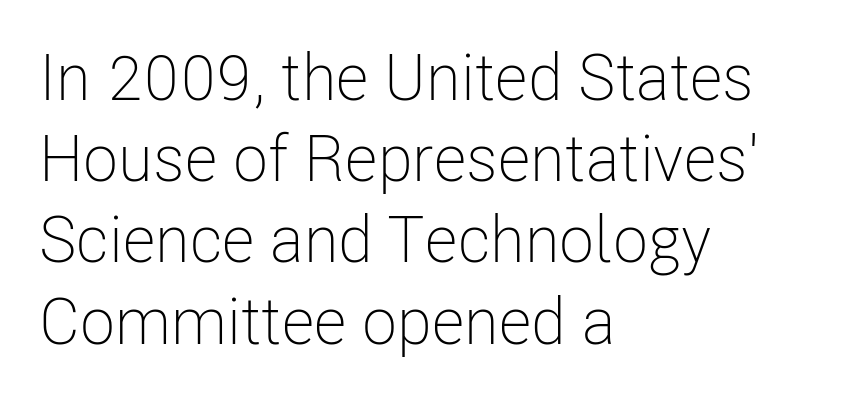
Reading down the column, the eye jumps a familiar distance to each next line. This sample is left-justified, so line endings fall wherever the words run out. A typesetter would call this zero additional tracking. Is this a heavy cut? Hardly; it is regular or lighter.
